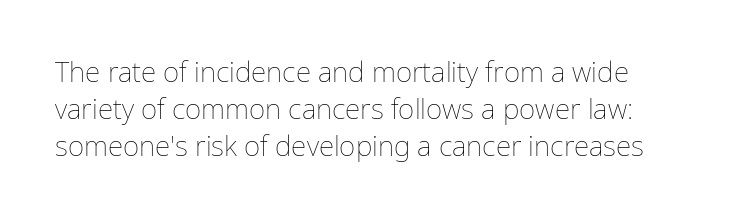
Q: Is the text bold? A: No.
Q: Is the text italic (slanted)? A: No, it is upright.
Q: Is the text underlined? A: No.
Q: Is the spacing between letters normal or unusually wide? A: Normal.
Q: Is the spacing between lines tight, normal or loose? A: Normal.
Q: Width (condensed, normal, or wide)? A: Normal.
Q: Stroke contrast? A: Low.
Q: x-height? A: Medium.
Q: Monospaced? A: No.
